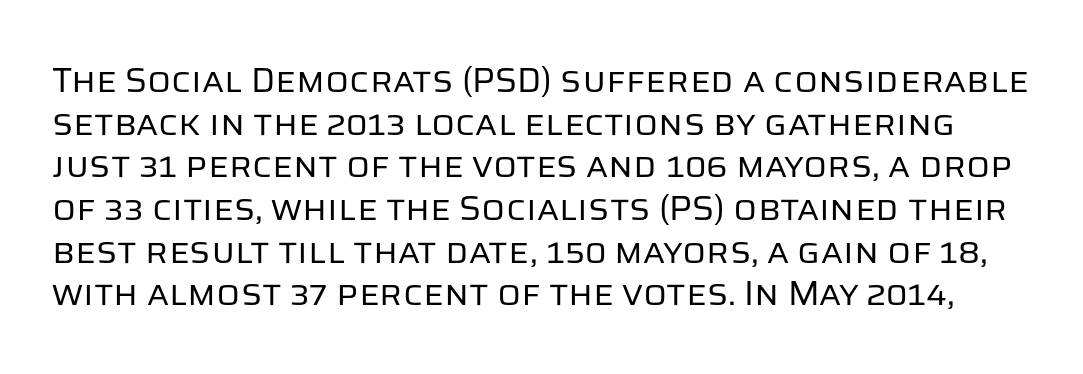
The image shows 35 px regular-weight sans-serif type, upright; set line spacing 1.22x, normal letter spacing, not underlined; low stroke contrast and a large x-height.
